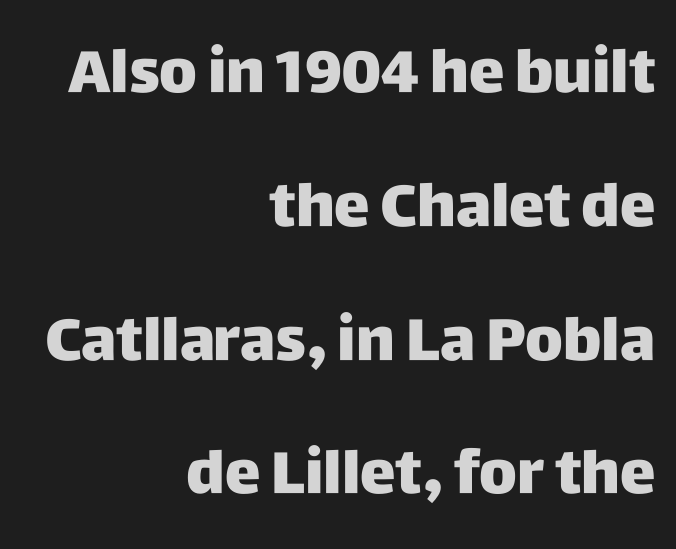
Q: Is the text bold? A: Yes.
Q: Is the text italic (slanted)? A: No, it is upright.
Q: Is the typeface a serif or a sans-serif typeface? A: Sans-serif.
Q: Is the text underlined? A: No.
Q: How is the paragraph aligned? A: Right-aligned.
Q: Is the spacing between letters normal or unusually wide? A: Normal.
Q: Is the spacing between lines tight, normal or loose? A: Loose.
Q: Width (condensed, normal, or wide)? A: Normal.
Q: Stroke contrast? A: Low.
Q: x-height? A: Large.
Q: Monospaced? A: No.
